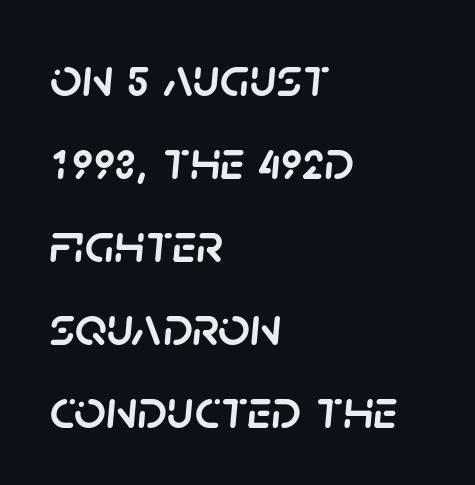
{"italic": "yes", "lean": "right", "slant_degrees": 5, "width": "normal", "stroke_contrast": "low", "x_height": "large", "monospaced": "no", "underline": "no", "align": "left", "line_spacing": "normal", "line_spacing_ratio": 1.48, "letter_spacing": "normal", "letter_spacing_em": 0.0, "glyph_px": 56}
